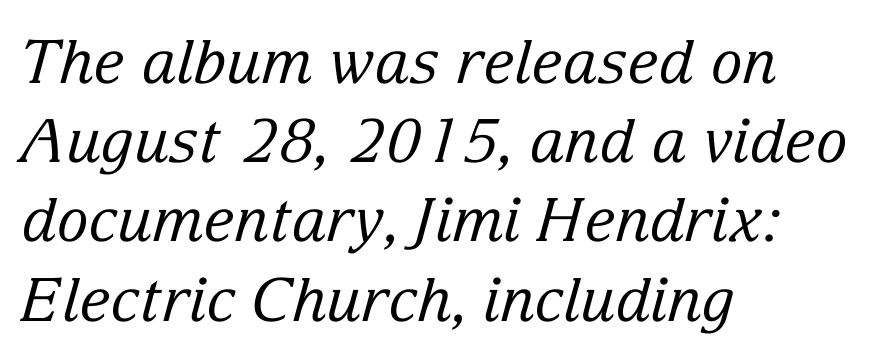
The image shows 60 px regular-weight serif type, italic (leaning right); set left-aligned, normal line spacing (1.32x), normal letter spacing, not underlined; low stroke contrast and a medium x-height.
